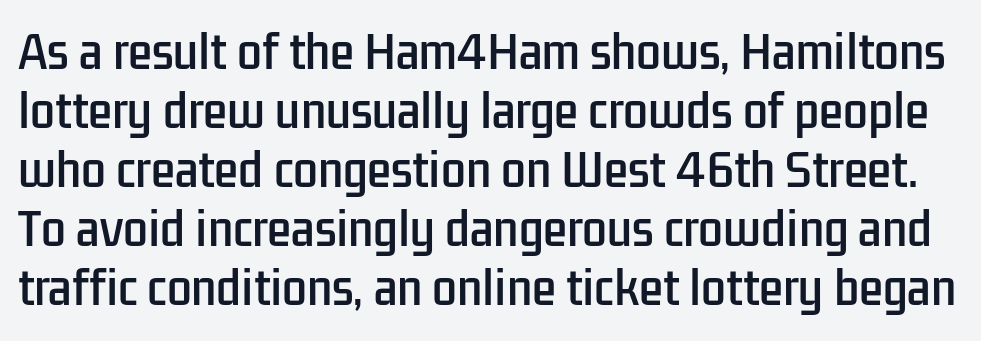
The image shows 44 px condensed sans-serif type, upright; set normal line spacing (1.34x), normal letter spacing, not underlined; low stroke contrast and a medium x-height.
